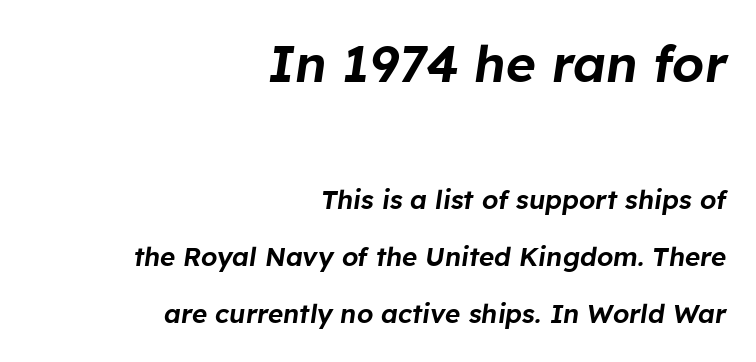
Q: Is the text italic (slanted)? A: Yes, it leans right by about 8 degrees.
Q: Is the text underlined? A: No.
Q: How is the paragraph aligned? A: Right-aligned.
Q: Is the spacing between letters normal or unusually wide? A: Normal.
Q: Is the spacing between lines tight, normal or loose? A: Loose.
Q: Which block of text is set in a larger size, the first (top) or the second (bottom)? A: The first (top) one.
Q: Width (condensed, normal, or wide)? A: Normal.
Q: Stroke contrast? A: Low.
Q: x-height? A: Medium.
Q: Monospaced? A: No.
